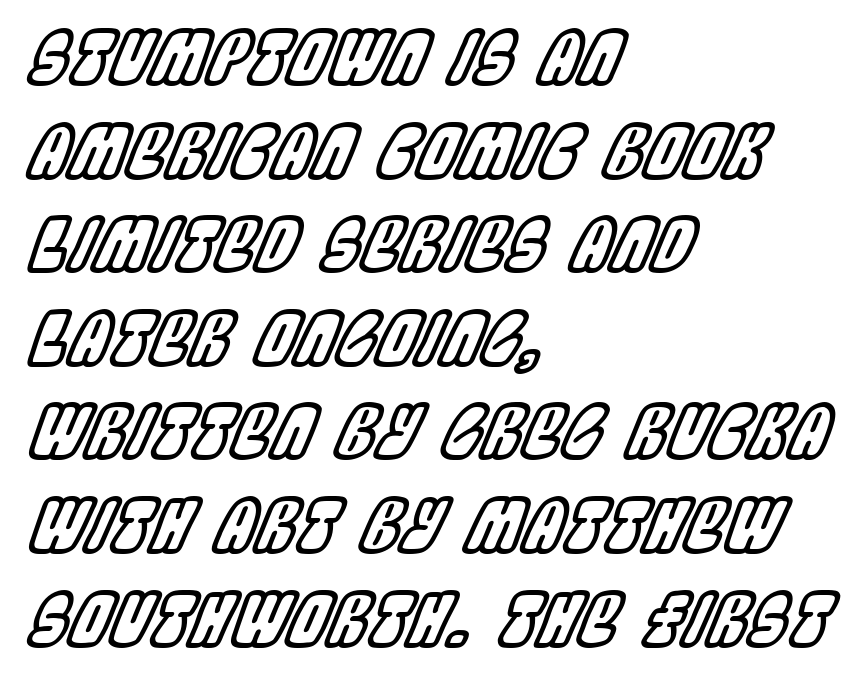
The face used here is proportionally spaced, like ordinary book or web type. Caption: standard tracking, unaltered. Italic? Definitely — the glyphs are oblique. Each row of text sits above clean, open space. Reading down the column, the eye jumps a familiar distance to each next line. This sample is left-justified, so line endings fall wherever the words run out.
